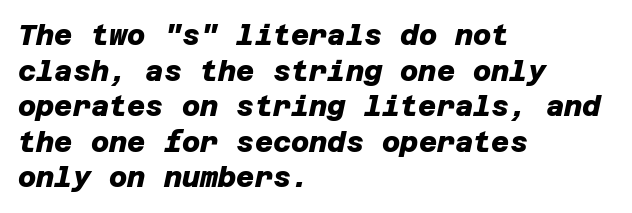
Q: Is the text bold? A: Yes.
Q: Is the typeface a serif or a sans-serif typeface? A: Sans-serif.
Q: Is the text underlined? A: No.
Q: How is the paragraph aligned? A: Left-aligned.
Q: Is the spacing between letters normal or unusually wide? A: Normal.
Q: Is the spacing between lines tight, normal or loose? A: Normal.
Q: Width (condensed, normal, or wide)? A: Normal.
Q: Stroke contrast? A: Low.
Q: x-height? A: Large.
